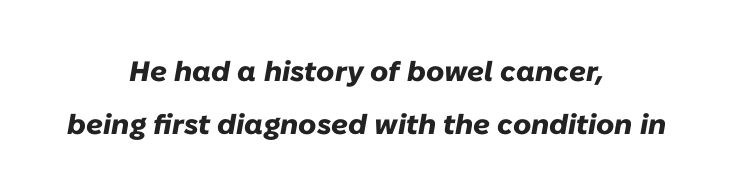
{"italic": "yes", "lean": "right", "slant_degrees": 10, "bold": "yes", "weight": "heavy", "width": "normal", "stroke_contrast": "low", "x_height": "medium", "monospaced": "no", "underline": "no", "align": "center", "line_spacing_ratio": 1.88, "letter_spacing": "normal", "letter_spacing_em": 0.0, "glyph_px": 28}
